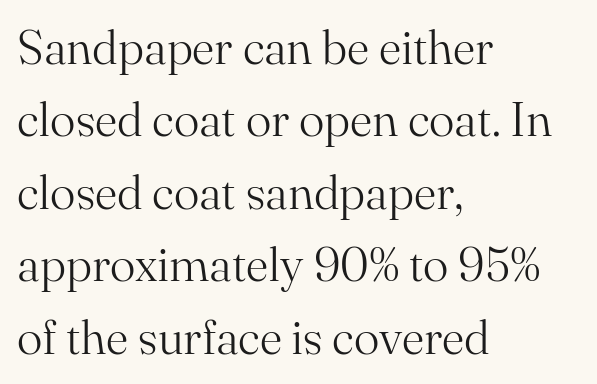
{"serif": "yes", "italic": "no", "bold": "no", "weight": "light", "width": "normal", "stroke_contrast": "medium", "x_height": "small", "monospaced": "no", "underline": "no", "align": "left", "line_spacing": "normal", "line_spacing_ratio": 1.51, "letter_spacing": "normal", "letter_spacing_em": 0.0, "glyph_px": 48}
